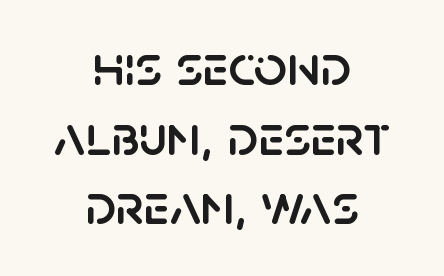
Spacing verdict: proportional, widths tailored to each character. This sample uses a sans-serif face. Characters follow at the spacing the type designer built in. The baseline area is clear.
